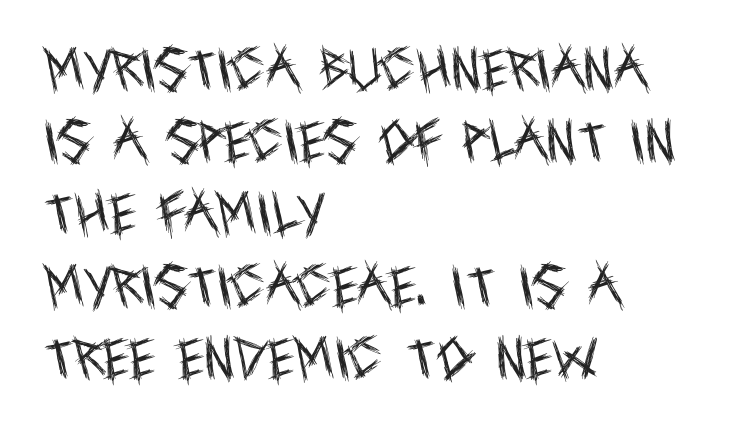
{"serif": "no", "italic": "no", "bold": "no", "weight": "regular", "width": "condensed", "x_height": "large", "monospaced": "no", "underline": "no", "align": "left", "line_spacing": "normal", "line_spacing_ratio": 1.57, "letter_spacing": "normal", "letter_spacing_em": 0.0, "glyph_px": 46}
